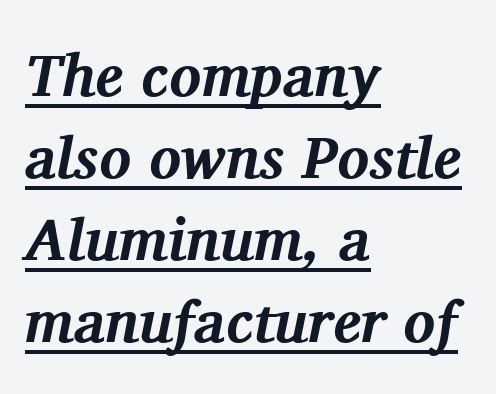
{"serif": "yes", "italic": "yes", "lean": "right", "slant_degrees": 11, "bold": "yes", "weight": "bold", "width": "normal", "stroke_contrast": "medium", "x_height": "medium", "monospaced": "no", "underline": "yes", "align": "left", "line_spacing": "normal", "line_spacing_ratio": 1.39, "letter_spacing": "normal", "letter_spacing_em": 0.0, "glyph_px": 59}
